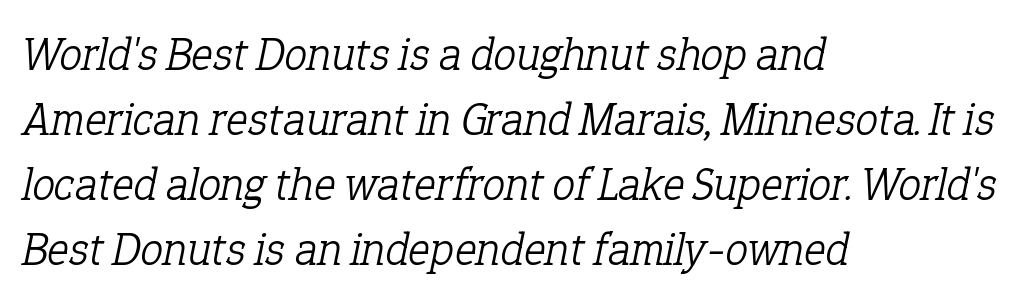
{"serif": "yes", "italic": "yes", "lean": "right", "slant_degrees": 12, "bold": "no", "weight": "light", "width": "normal", "stroke_contrast": "low", "x_height": "medium", "monospaced": "no", "underline": "no", "align": "left", "line_spacing": "normal", "line_spacing_ratio": 1.41, "letter_spacing": "normal", "letter_spacing_em": 0.0, "glyph_px": 46}
